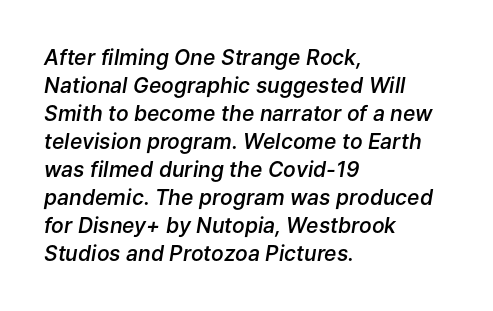
Q: Is the text bold? A: Semi-bold.
Q: Is the text italic (slanted)? A: Yes, it leans right by about 9 degrees.
Q: Is the text underlined? A: No.
Q: How is the paragraph aligned? A: Left-aligned.
Q: Is the spacing between letters normal or unusually wide? A: Normal.
Q: Is the spacing between lines tight, normal or loose? A: Normal.
